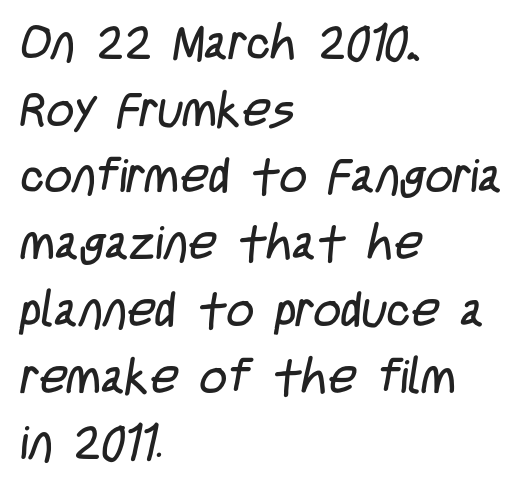
The image shows 48 px regular-weight, condensed sans-serif type; set left-aligned, normal line spacing (1.39x), normal letter spacing, not underlined; low stroke contrast and a large x-height.
